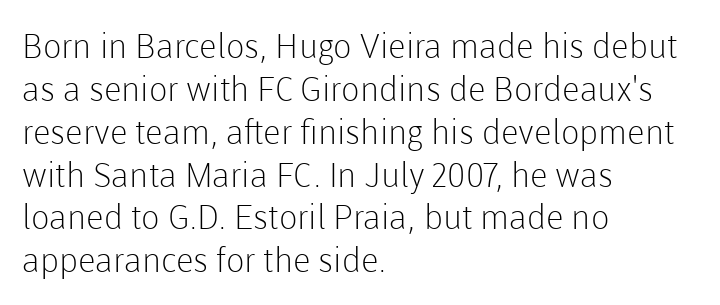
Style check: upright. Classification — sans serif. The rendering keeps characters at their native spacing. If you measured baseline to baseline, you'd find a middling distance. Alignment: flush left.
